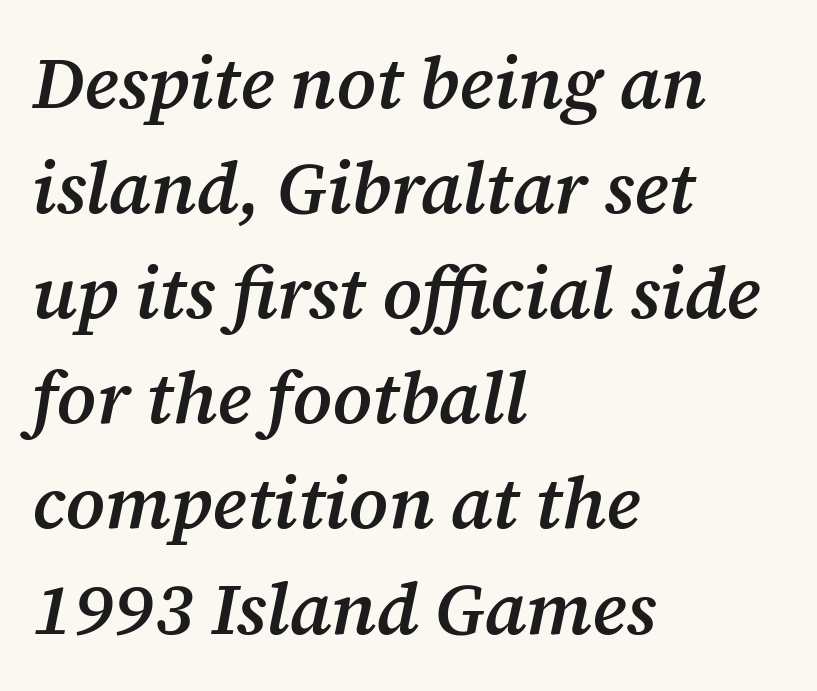
The image shows 73 px semibold serif type, italic (leaning right); set left-aligned, normal line spacing (1.44x), normal letter spacing, not underlined; medium stroke contrast and a medium x-height.
